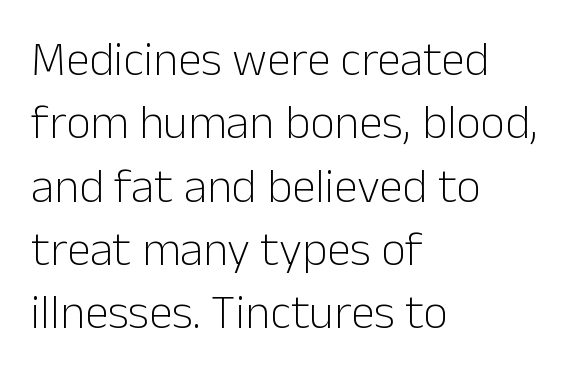
Q: Is the text bold? A: No.
Q: Is the text italic (slanted)? A: No, it is upright.
Q: Is the typeface a serif or a sans-serif typeface? A: Sans-serif.
Q: Is the text underlined? A: No.
Q: How is the paragraph aligned? A: Left-aligned.
Q: Is the spacing between letters normal or unusually wide? A: Normal.
Q: Is the spacing between lines tight, normal or loose? A: Normal.
Q: Width (condensed, normal, or wide)? A: Normal.
Q: Stroke contrast? A: Low.
Q: x-height? A: Medium.
Q: Monospaced? A: No.
